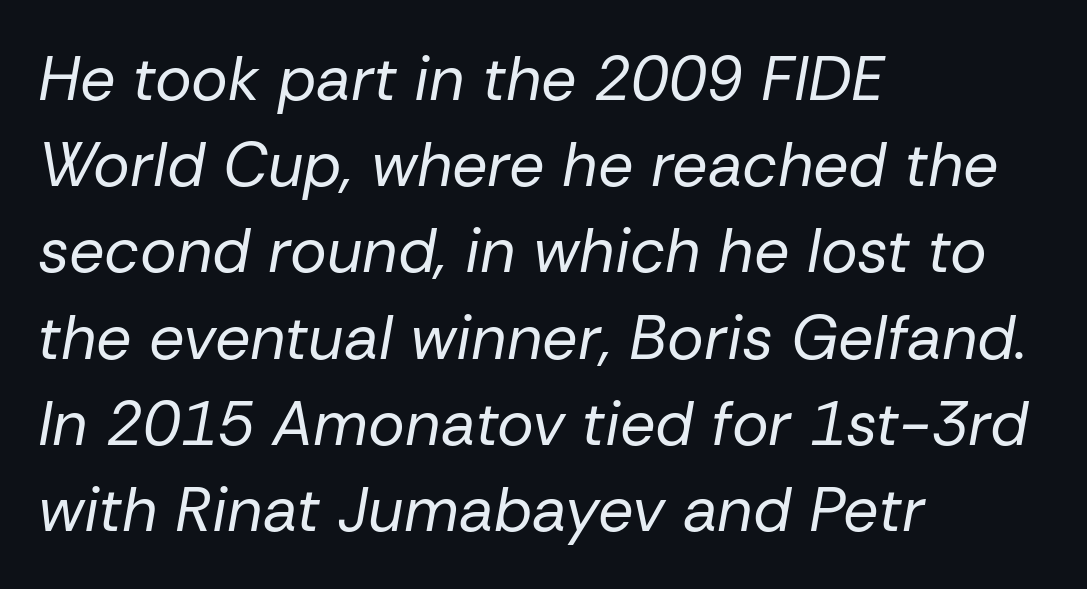
Q: Is the text bold? A: No.
Q: Is the text italic (slanted)? A: Yes, it leans right by about 10 degrees.
Q: Is the text underlined? A: No.
Q: How is the paragraph aligned? A: Left-aligned.
Q: Is the spacing between letters normal or unusually wide? A: Normal.
Q: Is the spacing between lines tight, normal or loose? A: Normal.
Q: Width (condensed, normal, or wide)? A: Normal.
Q: Stroke contrast? A: Low.
Q: x-height? A: Medium.
Q: Monospaced? A: No.
